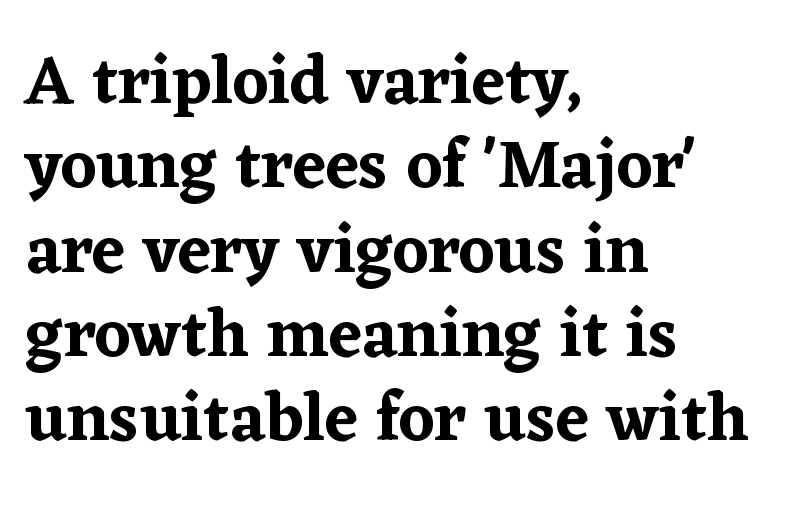
Yep, those are serifs on the letters. Do the characters align in a grid? No, the font is proportional. The space directly below the letters is spotless. Line starts are locked; line ends wander. It's the straight-up-and-down kind of type.
